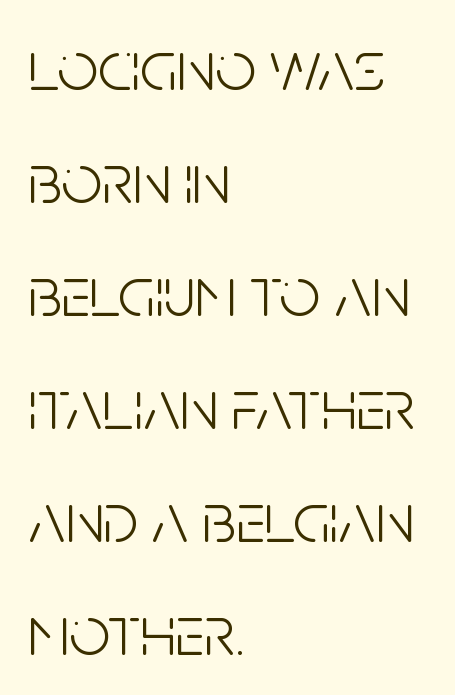
Is there any slant? The stems are plumb. Normally led — the rows are evenly, conventionally spaced. Here the designer chose a conventional face with non-uniform glyph widths. This reads as an unemphasized weight, regular at the heaviest.
